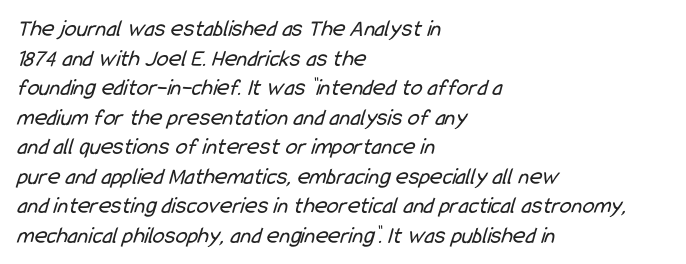
The strokes carry an ordinary text weight at most. Letter spacing: default. All the whitespace from short lines collects on the right. Anything drawn beneath the words? Only blank space.
